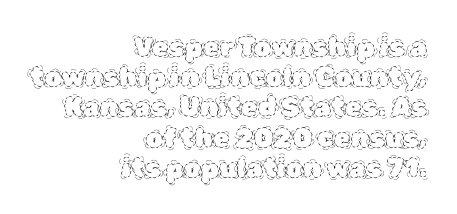
The image shows 27 px text type, upright; set right-aligned, tight line spacing (1.12x), normal letter spacing, not underlined.
